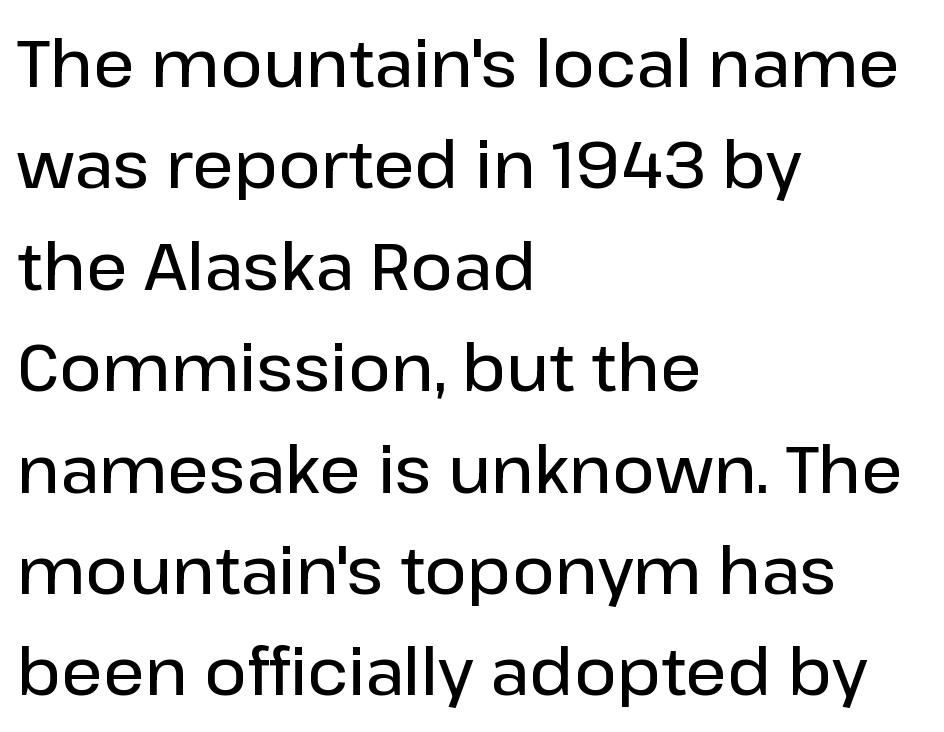
Q: Is the text bold? A: Semi-bold.
Q: Is the text italic (slanted)? A: No, it is upright.
Q: Is the typeface a serif or a sans-serif typeface? A: Sans-serif.
Q: Is the text underlined? A: No.
Q: How is the paragraph aligned? A: Left-aligned.
Q: Is the spacing between letters normal or unusually wide? A: Normal.
Q: Is the spacing between lines tight, normal or loose? A: Normal.
Q: Width (condensed, normal, or wide)? A: Normal.
Q: Stroke contrast? A: Low.
Q: x-height? A: Medium.
Q: Monospaced? A: No.
